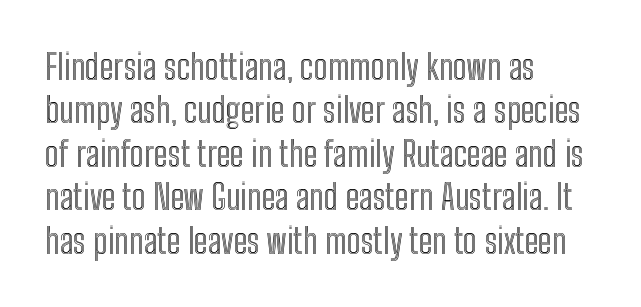
The image shows 35 px condensed type, upright; set left-aligned, line spacing 1.24x, normal letter spacing, not underlined; a medium x-height.
